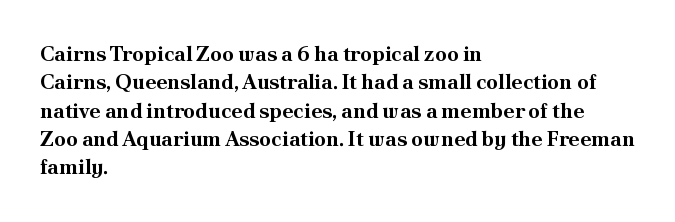
{"italic": "no", "bold": "yes", "underline": "no", "align": "left", "line_spacing": "normal", "line_spacing_ratio": 1.35, "letter_spacing": "normal", "letter_spacing_em": 0.0, "glyph_px": 21}
